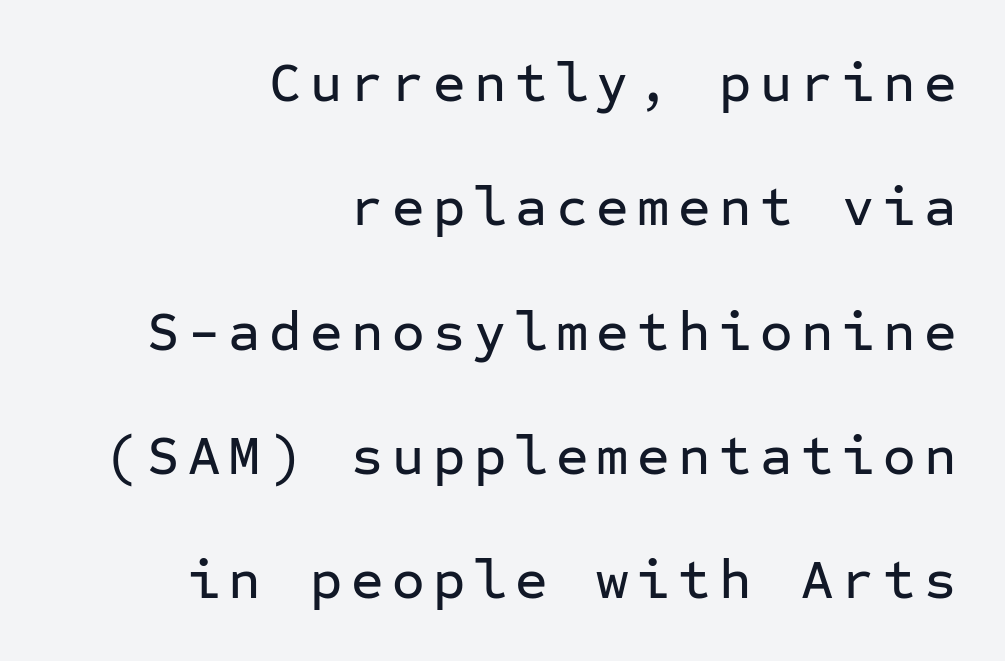
Q: Is the text italic (slanted)? A: No, it is upright.
Q: Is the typeface a serif or a sans-serif typeface? A: Sans-serif.
Q: Is the text underlined? A: No.
Q: How is the paragraph aligned? A: Right-aligned.
Q: Is the spacing between lines tight, normal or loose? A: Loose.
Q: Width (condensed, normal, or wide)? A: Normal.
Q: Stroke contrast? A: Low.
Q: x-height? A: Medium.
Q: Monospaced? A: Yes.
